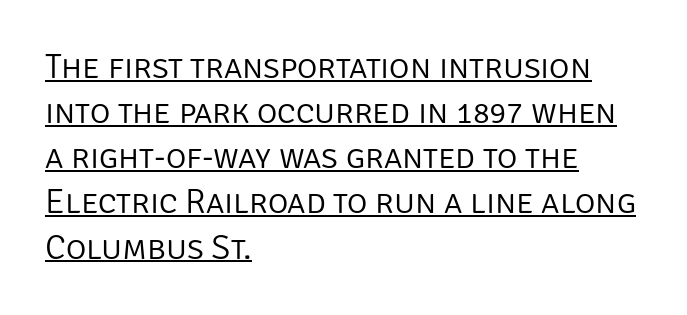
The image shows 35 px light sans-serif type, upright; set left-aligned, normal line spacing (1.29x), normal letter spacing, underlined; low stroke contrast and a large x-height.
